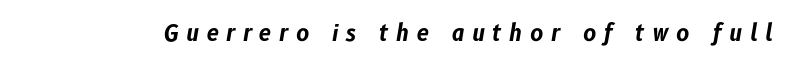
Q: Is the text bold? A: Yes.
Q: Is the text italic (slanted)? A: Yes, it leans right by about 10 degrees.
Q: Is the text underlined? A: No.
Q: Is the spacing between letters normal or unusually wide? A: Unusually wide.
